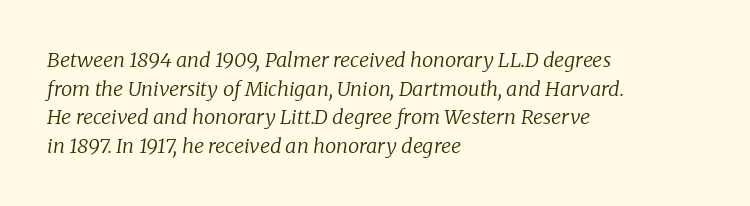
Q: Is the text bold? A: No.
Q: Is the text italic (slanted)? A: Yes, it leans right by about 8 degrees.
Q: Is the text underlined? A: No.
Q: How is the paragraph aligned? A: Left-aligned.
Q: Is the spacing between letters normal or unusually wide? A: Normal.
Q: Is the spacing between lines tight, normal or loose? A: Normal.
